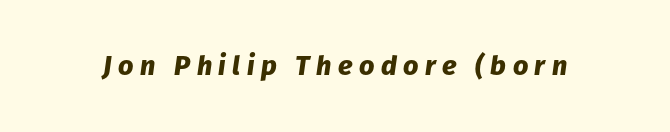
The image shows 27 px bold type, italic (leaning right); set unusually wide letter spacing (+0.24 em), not underlined.
